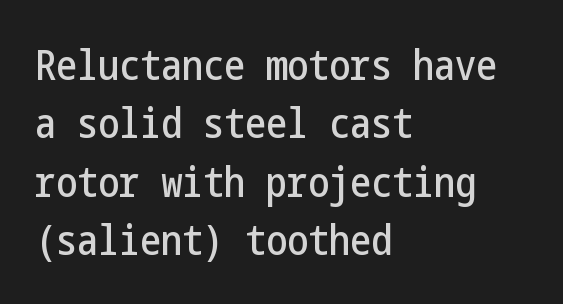
Short note: letters normally spaced. The foot of each line stays bare and open. The letters stand upright; this is a roman face. This sample keeps an unexceptional amount of space between lines. The lines are quadded left. The typeface chosen for these lines omits serifs.
